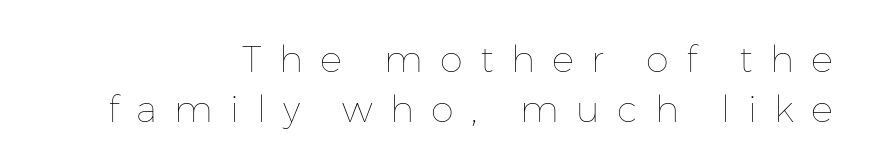
{"italic": "no", "bold": "no", "weight": "thin", "width": "normal", "stroke_contrast": "low", "x_height": "medium", "monospaced": "no", "underline": "no", "align": "right", "line_spacing": "normal", "line_spacing_ratio": 1.35, "letter_spacing": "wide", "letter_spacing_em": 0.47, "glyph_px": 37}
